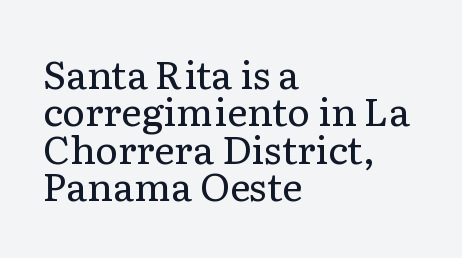
The text was rendered using a seriffed face with decorative stroke endings. Stems and bowls with no extra thickness — not bold. Compared with typical paragraphs, the rows here are closer together. Note the varied advance widths — an 'i' is clearly narrower than an 'm'. Compared with a centered layout, this one pins lines to the left instead.
